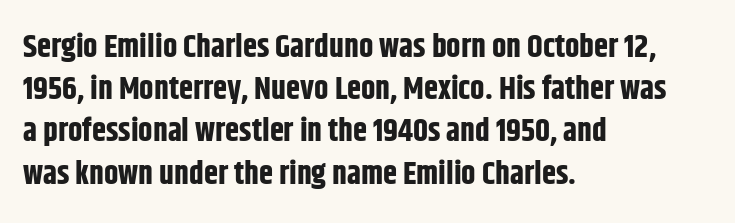
Q: Is the text bold? A: Yes.
Q: Is the text italic (slanted)? A: No, it is upright.
Q: Is the typeface a serif or a sans-serif typeface? A: Sans-serif.
Q: Is the text underlined? A: No.
Q: How is the paragraph aligned? A: Left-aligned.
Q: Is the spacing between letters normal or unusually wide? A: Normal.
Q: Is the spacing between lines tight, normal or loose? A: Normal.
Q: Width (condensed, normal, or wide)? A: Condensed.
Q: Stroke contrast? A: Low.
Q: x-height? A: Large.
Q: Monospaced? A: No.
